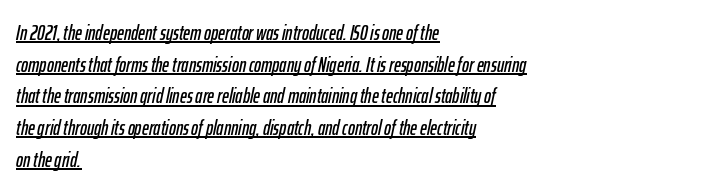
Q: Is the text italic (slanted)? A: Yes, it leans right by about 12 degrees.
Q: Is the text underlined? A: Yes.
Q: How is the paragraph aligned? A: Left-aligned.
Q: Is the spacing between letters normal or unusually wide? A: Normal.
Q: Is the spacing between lines tight, normal or loose? A: Normal.
